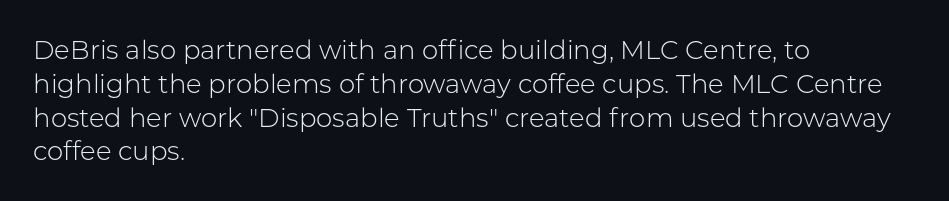
The image shows 26 px text type, upright; set left-aligned, normal line spacing (1.3x), normal letter spacing, not underlined.
